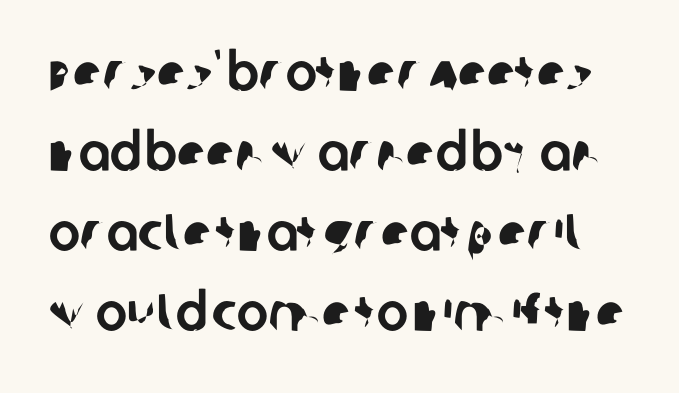
{"serif": "no", "width": "normal", "stroke_contrast": "low", "x_height": "large", "monospaced": "no", "underline": "no", "line_spacing": "normal", "line_spacing_ratio": 1.51, "letter_spacing": "normal", "letter_spacing_em": 0.0, "glyph_px": 53}
